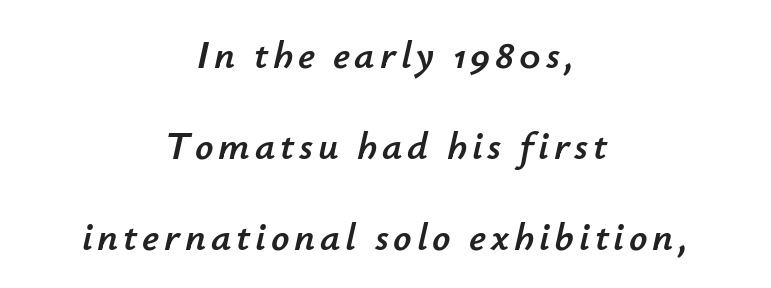
The image shows 40 px text type, italic (leaning right); set centered, loose line spacing (2.28x), not underlined; low stroke contrast and a small x-height.
